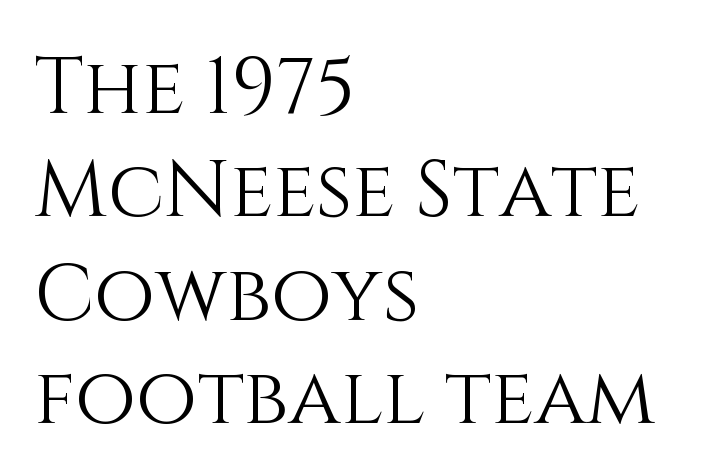
Q: Is the text bold? A: No.
Q: Is the text italic (slanted)? A: No, it is upright.
Q: Is the text underlined? A: No.
Q: How is the paragraph aligned? A: Left-aligned.
Q: Is the spacing between letters normal or unusually wide? A: Normal.
Q: Is the spacing between lines tight, normal or loose? A: Normal.
Q: Width (condensed, normal, or wide)? A: Normal.
Q: Stroke contrast? A: Medium.
Q: x-height? A: Large.
Q: Monospaced? A: No.
